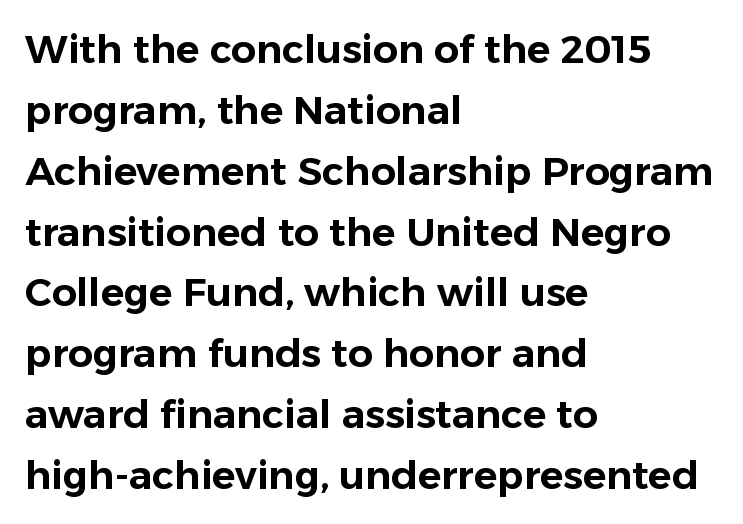
Are there feet on the stems? There aren't — it's a sans. The face used here is proportionally spaced, like ordinary book or web type. The tracking reads as untouched default to a designer's eye. A typesetter would mark this as roman, not italic.
